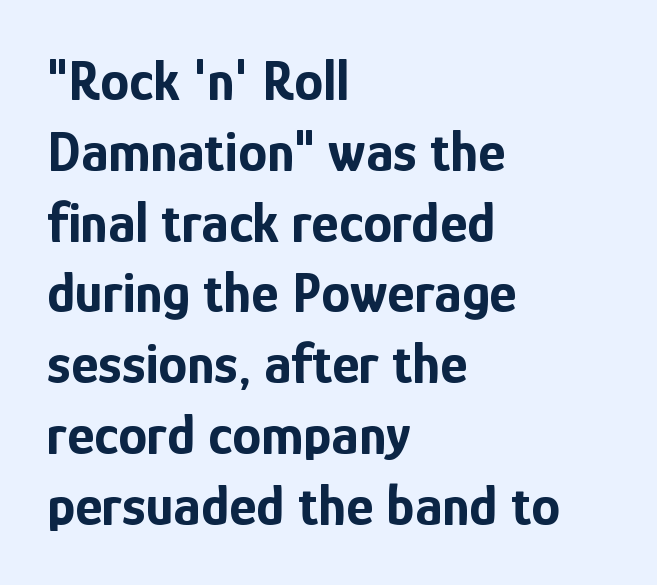
{"serif": "no", "italic": "no", "bold": "yes", "weight": "bold", "width": "condensed", "stroke_contrast": "low", "x_height": "medium", "monospaced": "no", "underline": "no", "align": "left", "line_spacing_ratio": 1.22, "letter_spacing": "normal", "letter_spacing_em": 0.0, "glyph_px": 58}
